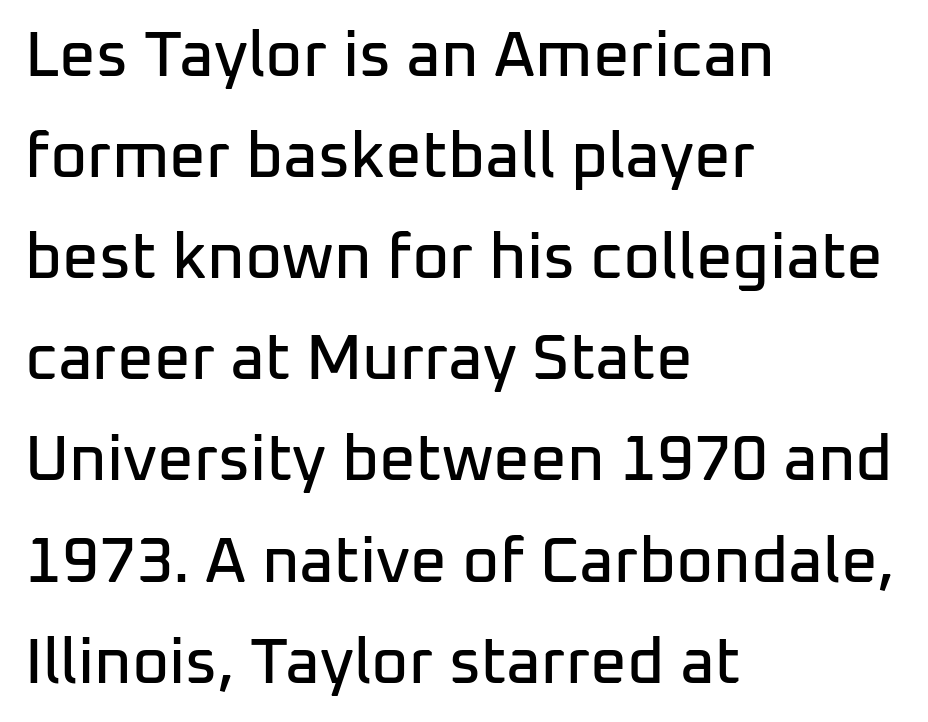
Q: Is the text italic (slanted)? A: No, it is upright.
Q: Is the typeface a serif or a sans-serif typeface? A: Sans-serif.
Q: Is the text underlined? A: No.
Q: How is the paragraph aligned? A: Left-aligned.
Q: Is the spacing between letters normal or unusually wide? A: Normal.
Q: Is the spacing between lines tight, normal or loose? A: Normal.
Q: Width (condensed, normal, or wide)? A: Normal.
Q: Stroke contrast? A: Low.
Q: x-height? A: Medium.
Q: Monospaced? A: No.
